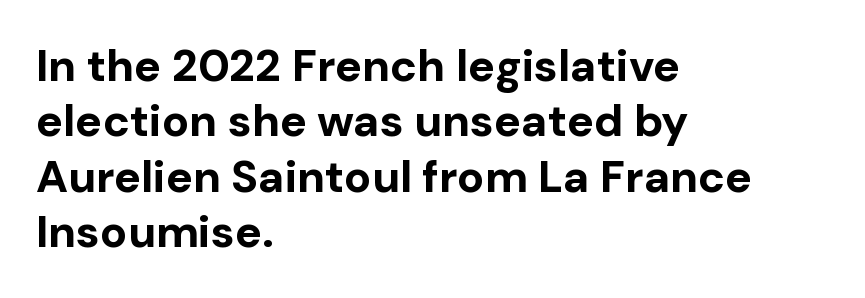
Q: Is the text bold? A: Yes.
Q: Is the text italic (slanted)? A: No, it is upright.
Q: Is the typeface a serif or a sans-serif typeface? A: Sans-serif.
Q: Is the text underlined? A: No.
Q: How is the paragraph aligned? A: Left-aligned.
Q: Is the spacing between letters normal or unusually wide? A: Normal.
Q: Width (condensed, normal, or wide)? A: Normal.
Q: Stroke contrast? A: Low.
Q: x-height? A: Medium.
Q: Monospaced? A: No.
